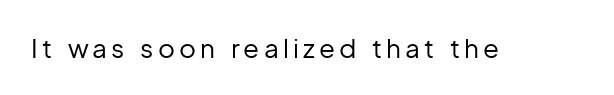
Q: Is the text bold? A: No.
Q: Is the text italic (slanted)? A: No, it is upright.
Q: Is the text underlined? A: No.
